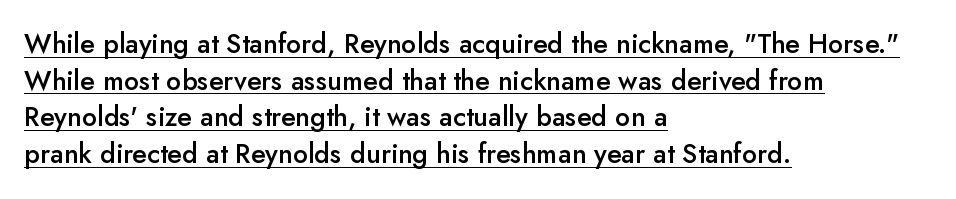
The image shows 27 px text type, upright; set left-aligned, normal line spacing (1.36x), normal letter spacing, underlined.
